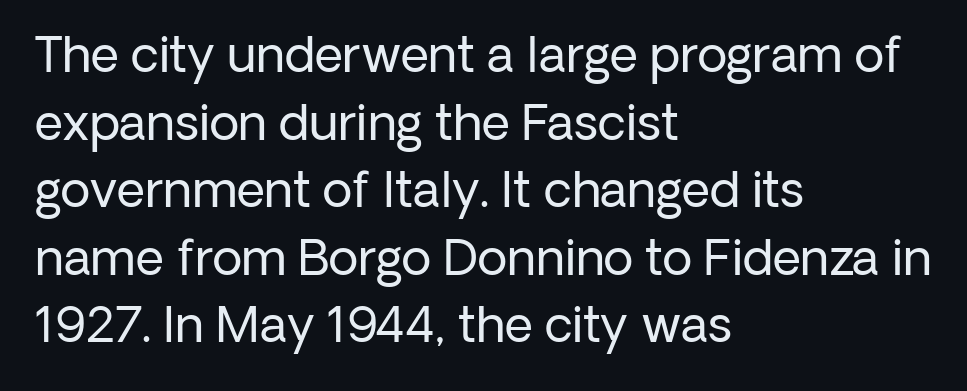
The image shows 49 px regular-weight sans-serif type, upright; set left-aligned, normal line spacing (1.38x), normal letter spacing, not underlined; low stroke contrast and a medium x-height.
